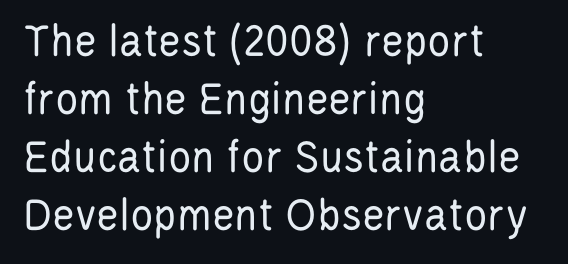
Only glyphs here, with clear space below each row. The weight tops out at a normal text grade. Horizontal alignment here is leftward, the default for most running prose. Is this a fixed-width face? No — the glyphs have proportional, varying widths. No italicization has been applied; the sample stays upright. Standard letterfit; no display-style spreading of the glyphs.
